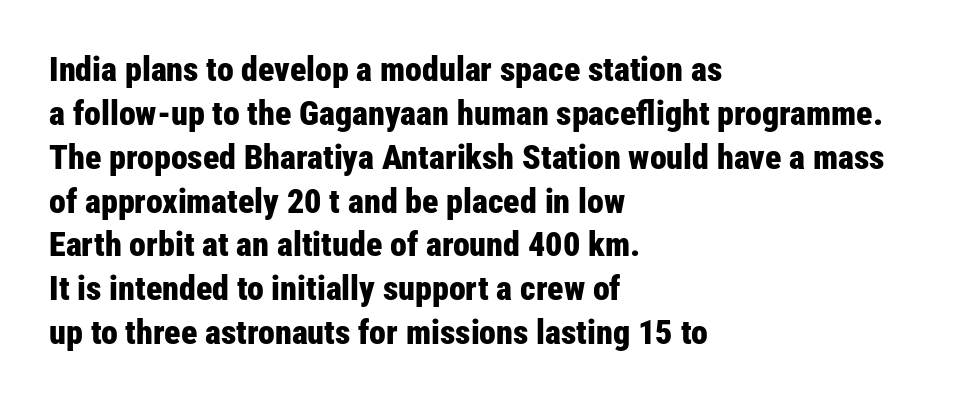
Q: Is the text bold? A: Yes.
Q: Is the text italic (slanted)? A: No, it is upright.
Q: Is the typeface a serif or a sans-serif typeface? A: Sans-serif.
Q: Is the text underlined? A: No.
Q: How is the paragraph aligned? A: Left-aligned.
Q: Is the spacing between letters normal or unusually wide? A: Normal.
Q: Is the spacing between lines tight, normal or loose? A: Normal.
Q: Width (condensed, normal, or wide)? A: Condensed.
Q: Stroke contrast? A: Low.
Q: x-height? A: Medium.
Q: Monospaced? A: No.
